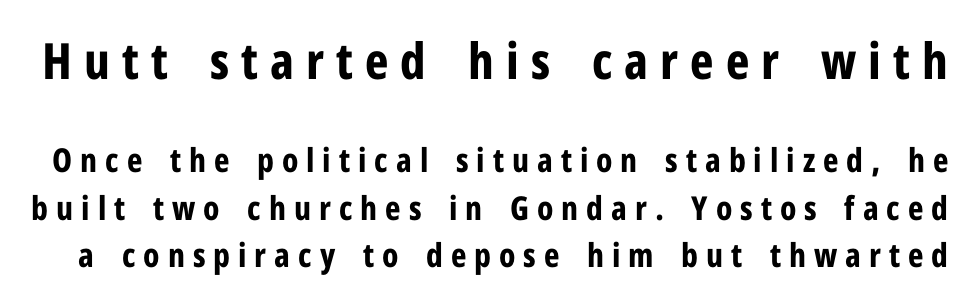
Glance below the letters and you will spot only blank space. The rendering uses a moderate line-height, typical for paragraphs. Stroke thickness is high; the sample reads as a true bold. Proportional: the letters do not fall into vertical columns. Two sizes are in play, and the larger belongs to the first block.
